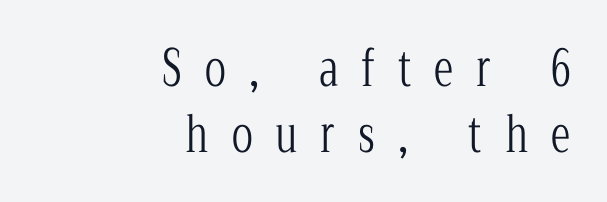
The image shows 49 px light, condensed serif type, upright; set right-aligned, normal line spacing (1.34x), unusually wide letter spacing (+0.47 em), not underlined; low stroke contrast and a medium x-height.
